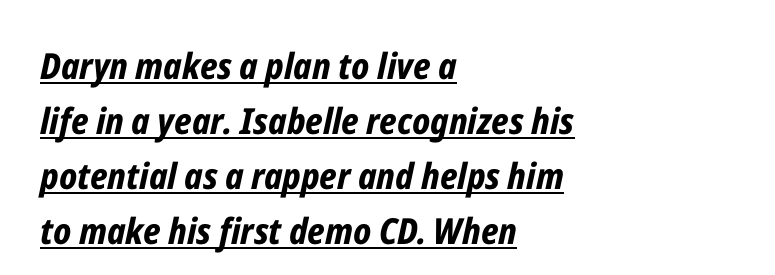
On the weight axis this lands at bold, roughly 700. Notice how descenders clear the ascenders below comfortably — that's standard leading. This sample uses an oblique cut, with every glyph tilted off the vertical. Here the designer chose a conventional face with non-uniform glyph widths. Teacher's note: observe the even left margin — that is flush-left alignment.
